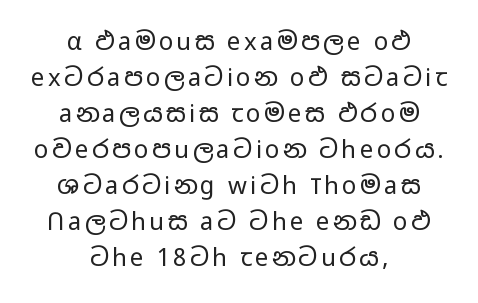
The image shows 24 px text type, upright; set centered, normal line spacing (1.5x), not underlined.
